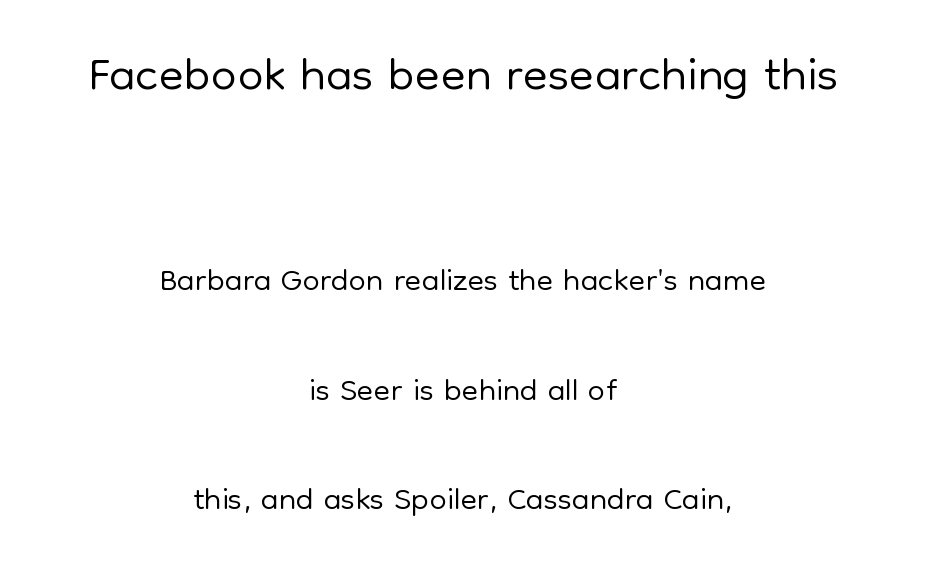
Q: Is the text bold? A: No.
Q: Is the text italic (slanted)? A: No, it is upright.
Q: Is the typeface a serif or a sans-serif typeface? A: Sans-serif.
Q: Is the text underlined? A: No.
Q: How is the paragraph aligned? A: Centered.
Q: Is the spacing between letters normal or unusually wide? A: Normal.
Q: Is the spacing between lines tight, normal or loose? A: Loose.
Q: Which block of text is set in a larger size, the first (top) or the second (bottom)? A: The first (top) one.
Q: Width (condensed, normal, or wide)? A: Normal.
Q: Stroke contrast? A: Low.
Q: x-height? A: Medium.
Q: Monospaced? A: No.
